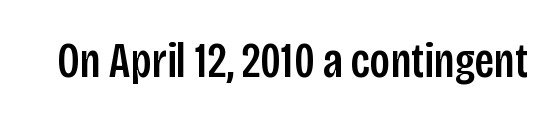
{"serif": "no", "italic": "no", "width": "condensed", "stroke_contrast": "low", "x_height": "large", "monospaced": "no", "underline": "no", "letter_spacing": "normal", "letter_spacing_em": 0.0, "glyph_px": 50}
